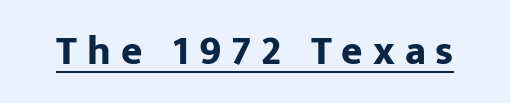
The image shows 41 px bold sans-serif type, upright; set unusually wide letter spacing (+0.24 em), underlined; low stroke contrast and a medium x-height.
